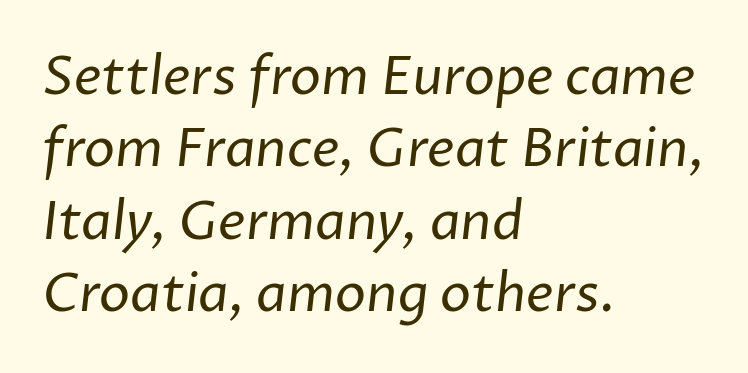
{"serif": "no", "bold": "no", "weight": "regular", "width": "normal", "stroke_contrast": "low", "x_height": "medium", "monospaced": "no", "underline": "no", "align": "left", "line_spacing": "normal", "line_spacing_ratio": 1.39, "letter_spacing": "normal", "letter_spacing_em": 0.0, "glyph_px": 52}
